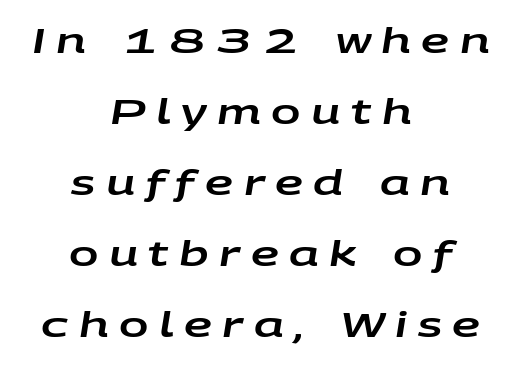
{"italic": "yes", "lean": "right", "slant_degrees": 9, "width": "wide", "stroke_contrast": "low", "x_height": "large", "monospaced": "no", "underline": "no", "align": "center", "line_spacing": "loose", "line_spacing_ratio": 2.03, "letter_spacing": "wide", "letter_spacing_em": 0.3, "glyph_px": 35}
